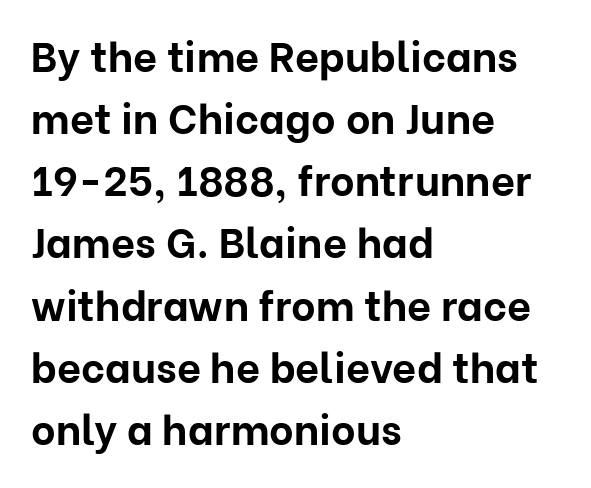
Q: Is the text bold? A: Yes.
Q: Is the text italic (slanted)? A: No, it is upright.
Q: Is the typeface a serif or a sans-serif typeface? A: Sans-serif.
Q: Is the text underlined? A: No.
Q: How is the paragraph aligned? A: Left-aligned.
Q: Is the spacing between letters normal or unusually wide? A: Normal.
Q: Is the spacing between lines tight, normal or loose? A: Normal.
Q: Width (condensed, normal, or wide)? A: Normal.
Q: Stroke contrast? A: Low.
Q: x-height? A: Medium.
Q: Monospaced? A: No.
